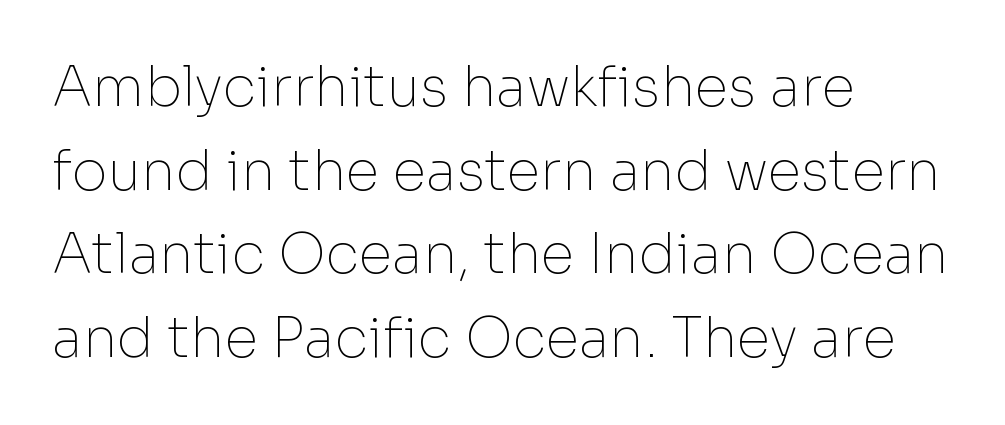
The letters advance in unequal steps, a hallmark of proportional type. The face used here is a sans, in the tradition of grotesques and geometrics. Heft: none added — not bold. The typography opts for an upright posture over an oblique one.
